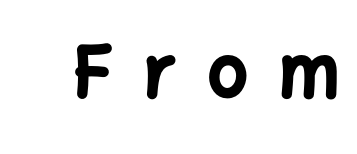
Bold? Absolutely — the strokes are thick and heavy. A typesetter would call this proportional, since set widths differ per character. Type without underlining. In terms of posture, this sample is upright.
